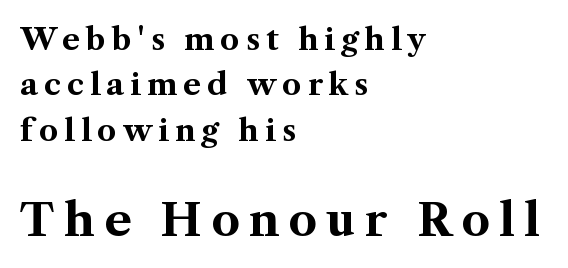
The lettering holds an erect, upright posture throughout. The characters display serif detailing at their extremities. The line texture is sparse and dotted thanks to wide tracking. Beneath every word, the page is bare.
